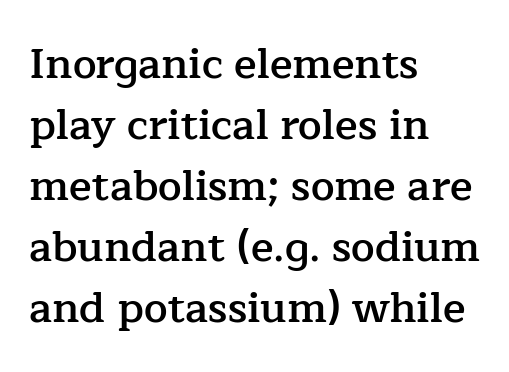
In terms of letterform style, serifs are clearly present. These lines carry some extra weight — a demibold, not a full bold. Words float on clear page, feet unadorned. The tracking reads as untouched default to a designer's eye. These lines are set flush left with a ragged right edge.
